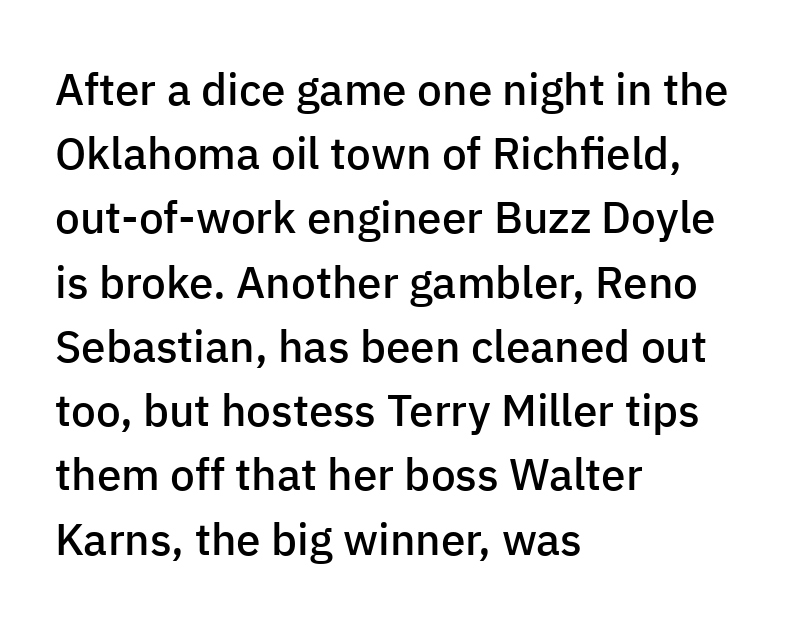
Here the designer chose a conventional face with non-uniform glyph widths. A typesetter would mark this as roman, not italic. The words here are not underlined. Weight check: semibold — heavier than regular, not quite bold. Words appear dense and cohesive because spacing is normal. Compared with typical paragraphs, the rows here are spaced about the same.
